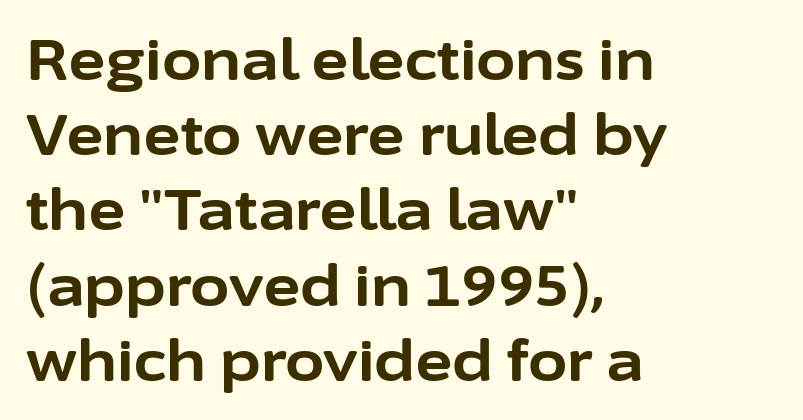
The paragraph shown leans on its left margin. Type without underlining. Interline gaps are of average width in this sample. You can tell from the bare stems that sans-serif type was used. The rendering uses natural spacing where letterforms have individual widths.
